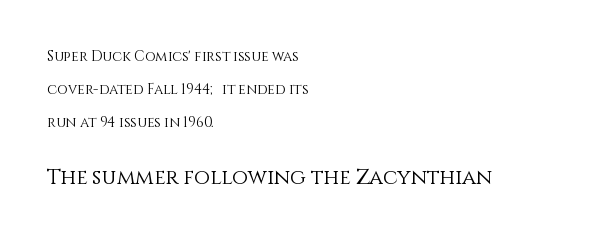
The image shows 21 px text type, upright; set left-aligned, loose line spacing (2.36x), normal letter spacing, not underlined; the second (bottom) block is 1.5x larger.
